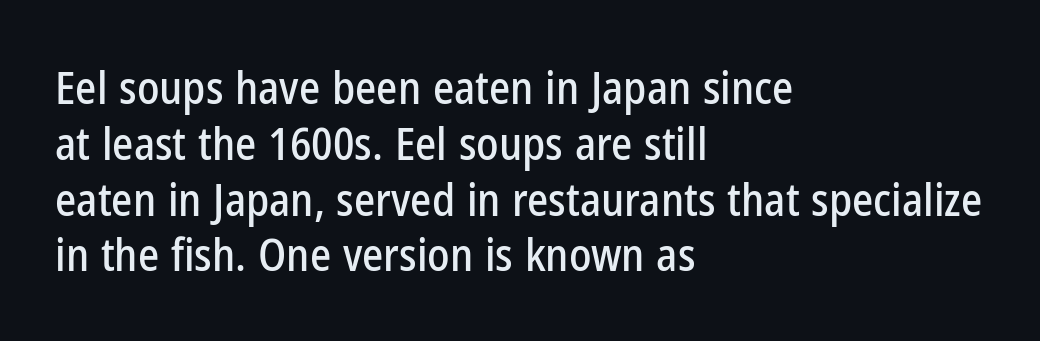
Q: Is the text italic (slanted)? A: No, it is upright.
Q: Is the typeface a serif or a sans-serif typeface? A: Sans-serif.
Q: Is the text underlined? A: No.
Q: How is the paragraph aligned? A: Left-aligned.
Q: Is the spacing between letters normal or unusually wide? A: Normal.
Q: Width (condensed, normal, or wide)? A: Condensed.
Q: Stroke contrast? A: Low.
Q: x-height? A: Medium.
Q: Monospaced? A: No.
